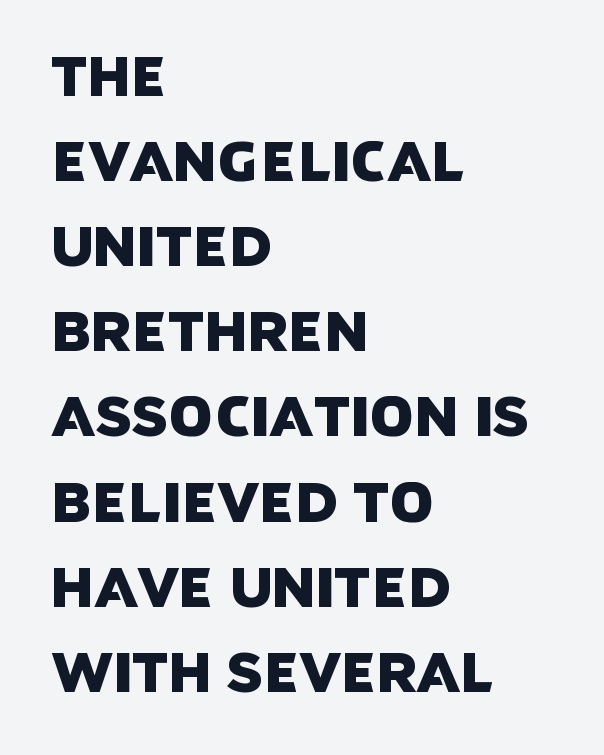
The image shows 56 px sans-serif type; set left-aligned, normal line spacing (1.52x), normal letter spacing, not underlined; low stroke contrast and a large x-height.
